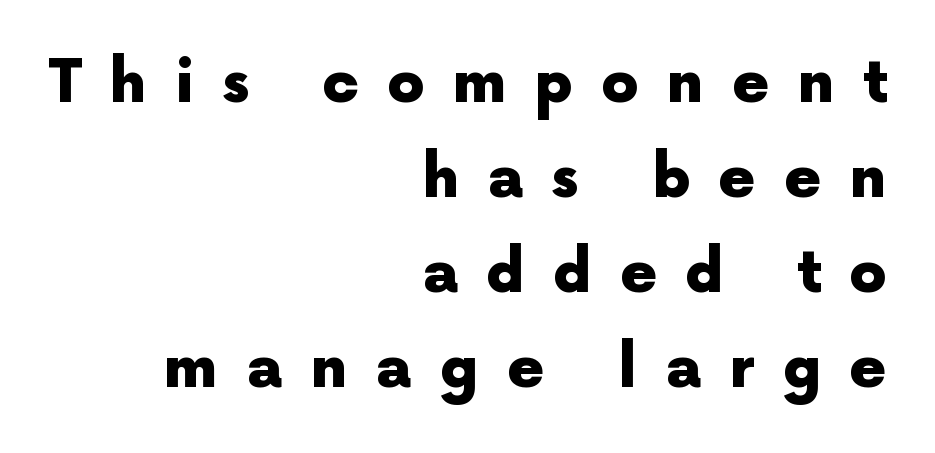
{"serif": "no", "italic": "no", "bold": "yes", "weight": "heavy", "width": "normal", "x_height": "medium", "monospaced": "no", "underline": "no", "align": "right", "line_spacing": "normal", "line_spacing_ratio": 1.61, "letter_spacing": "wide", "letter_spacing_em": 0.47, "glyph_px": 59}
